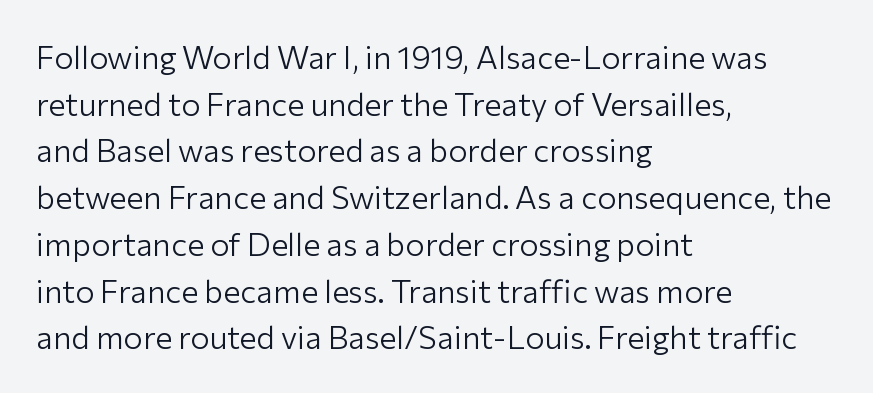
Note the varied advance widths — an 'i' is clearly narrower than an 'm'. One glance says typical: line gaps are just what's usual. The letters look calm and open, with moderate or lighter stems. The gaps between neighbouring characters are ordinary and unremarkable. This is sans-serif lettering, the kind often seen on screens and signage. Line starts are locked; line ends wander.
